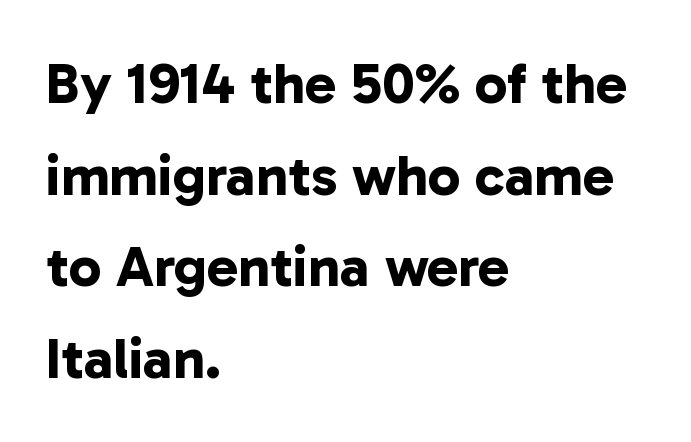
Q: Is the text bold? A: Yes.
Q: Is the typeface a serif or a sans-serif typeface? A: Sans-serif.
Q: Is the text underlined? A: No.
Q: How is the paragraph aligned? A: Left-aligned.
Q: Is the spacing between letters normal or unusually wide? A: Normal.
Q: Is the spacing between lines tight, normal or loose? A: Normal.
Q: Width (condensed, normal, or wide)? A: Normal.
Q: Stroke contrast? A: Low.
Q: x-height? A: Medium.
Q: Monospaced? A: No.
